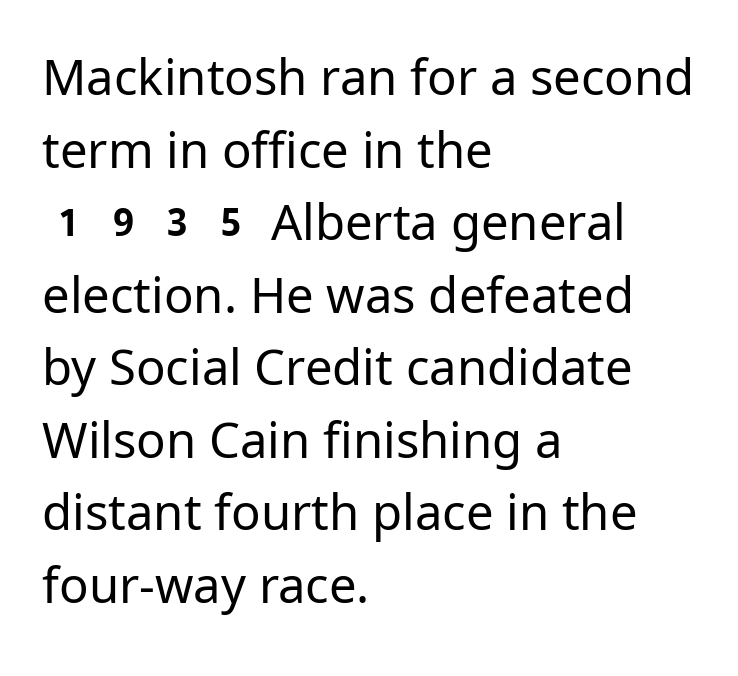
Q: Is the text bold? A: No.
Q: Is the text italic (slanted)? A: No, it is upright.
Q: Is the typeface a serif or a sans-serif typeface? A: Sans-serif.
Q: Is the text underlined? A: No.
Q: How is the paragraph aligned? A: Left-aligned.
Q: Is the spacing between letters normal or unusually wide? A: Normal.
Q: Is the spacing between lines tight, normal or loose? A: Normal.
Q: Width (condensed, normal, or wide)? A: Normal.
Q: Stroke contrast? A: Low.
Q: x-height? A: Medium.
Q: Monospaced? A: No.
